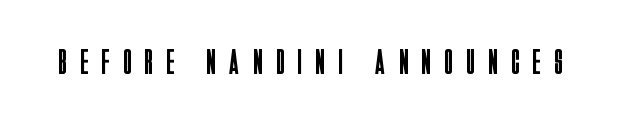
The image shows 35 px regular-weight, condensed sans-serif type, upright; set unusually wide letter spacing (+0.41 em), not underlined; low stroke contrast and a large x-height.
